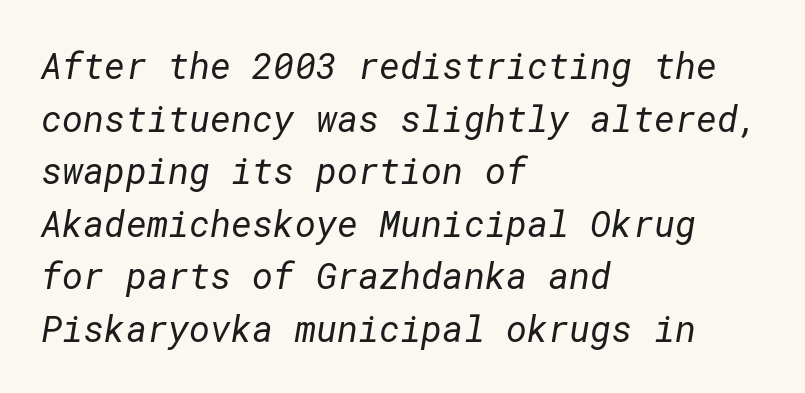
A typesetter would call this zero additional tracking. Layout note: lines flush left. Each stroke keeps to a modest, everyday thickness or less. A clean baseline with only descenders dipping below it. Each new line begins a customary step beneath the previous one. The text was rendered using a sans face with plain stroke endings.
